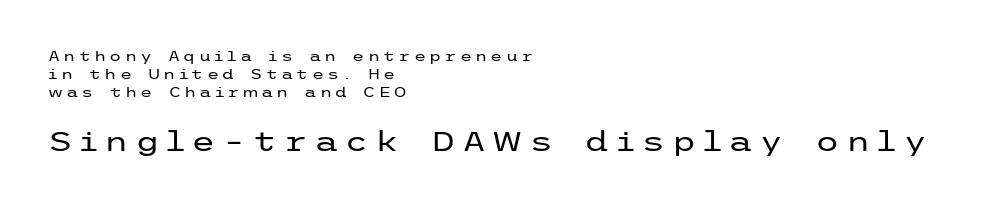
Do the letters lean? They stand straight. Alignment: flush left. Vertical stems look standard width or narrower in stroke. Larger block? The one below; the one above is distinctly smaller. Interline gaps are of average width in this sample.
